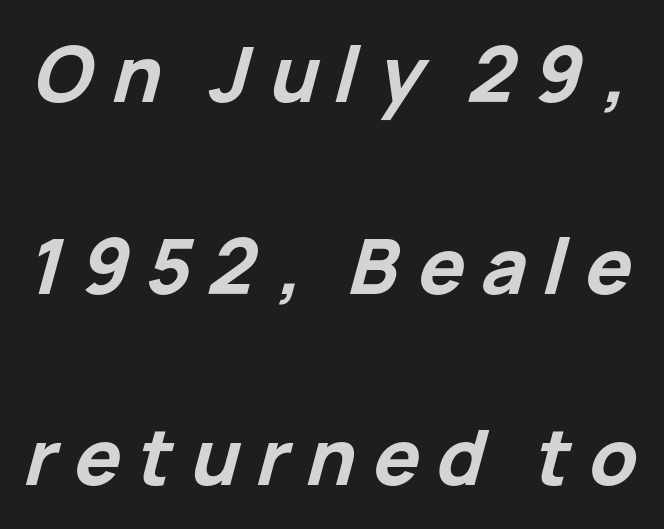
Q: Is the text bold? A: Yes.
Q: Is the text italic (slanted)? A: Yes, it leans right by about 15 degrees.
Q: Is the text underlined? A: No.
Q: Is the spacing between letters normal or unusually wide? A: Unusually wide.
Q: Is the spacing between lines tight, normal or loose? A: Loose.
Q: Width (condensed, normal, or wide)? A: Normal.
Q: Stroke contrast? A: Low.
Q: x-height? A: Medium.
Q: Monospaced? A: No.
